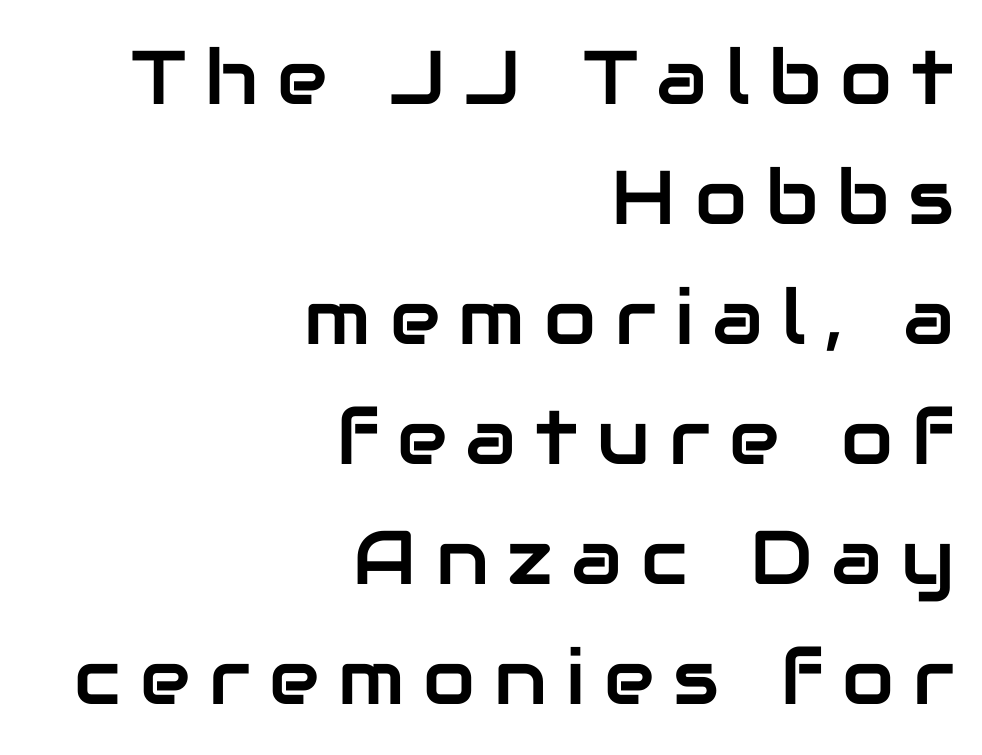
{"serif": "no", "italic": "no", "width": "normal", "stroke_contrast": "low", "x_height": "medium", "monospaced": "no", "underline": "no", "align": "right", "line_spacing": "normal", "line_spacing_ratio": 1.58, "letter_spacing": "wide", "letter_spacing_em": 0.25, "glyph_px": 76}
